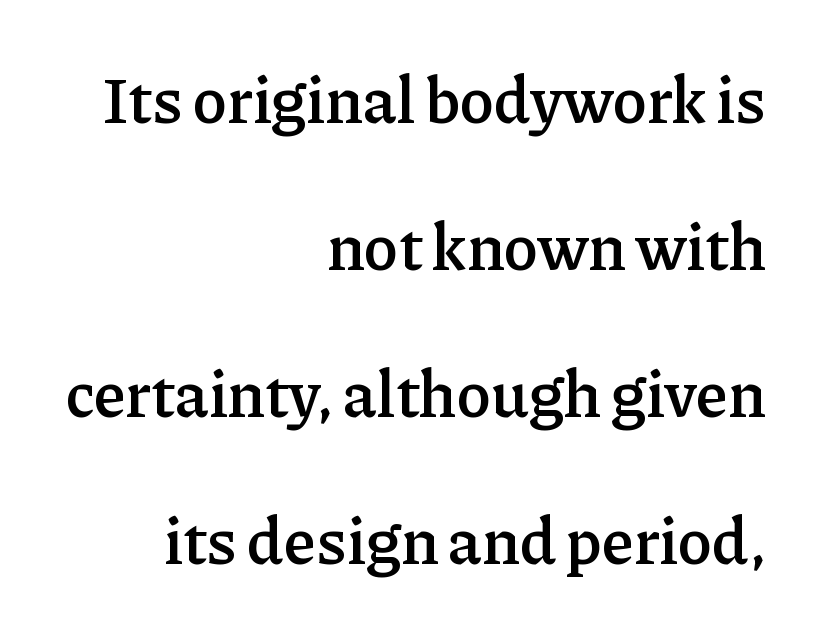
The lines are spread far apart with generous leading. Layout note: lines flush right. Observe the serifs anchoring each vertical stroke in this sample. In terms of weight, the rendering is demibold, just under bold. Honestly, the letter spacing is just normal — you wouldn't notice it.
